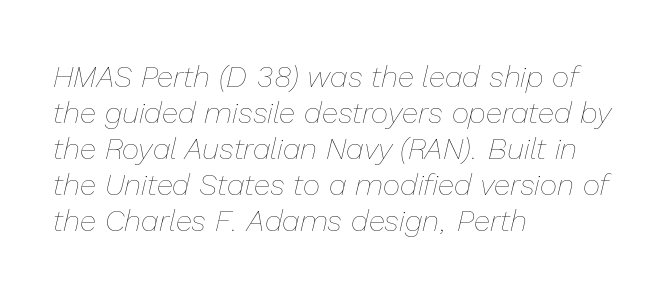
{"italic": "yes", "lean": "right", "slant_degrees": 13, "bold": "no", "weight": "thin", "width": "normal", "stroke_contrast": "low", "x_height": "medium", "monospaced": "no", "underline": "no", "align": "left", "line_spacing_ratio": 1.2, "letter_spacing": "normal", "letter_spacing_em": 0.0, "glyph_px": 30}
